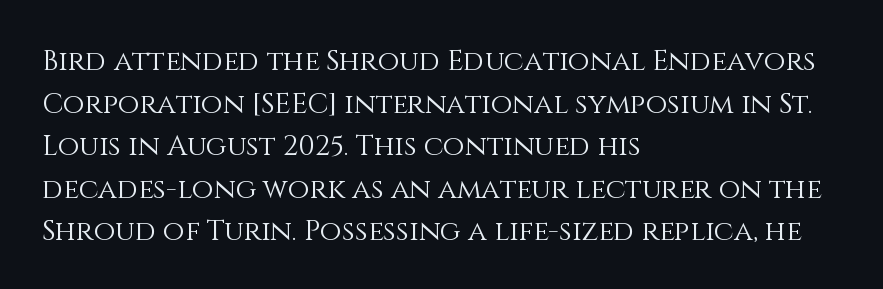
The image shows 28 px light type, upright; set left-aligned, normal line spacing (1.52x), normal letter spacing, not underlined; medium stroke contrast and a large x-height.
